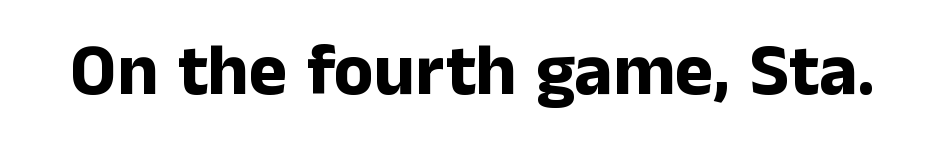
It's the straight-up-and-down kind of type. Here the designer chose a conventional face with non-uniform glyph widths. Standard letterfit; no display-style spreading of the glyphs. Lines of text with bare space underneath. Strong, thick strokes mark this as bold type. The font family rendered here belongs to the sans-serif group.
